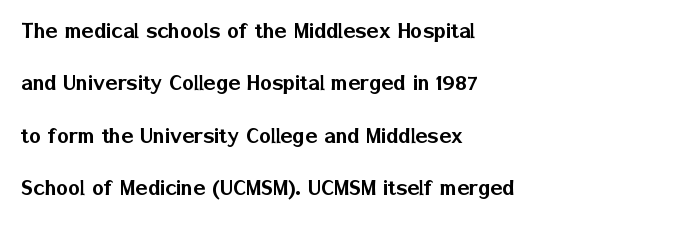
Beneath every word, the page is bare. Vertically, the passage feels expansive, rows floating well apart. This sample uses an upright cut, with every glyph sitting square on the baseline. Look at the tracking — it's just the regular setting, nothing added.
